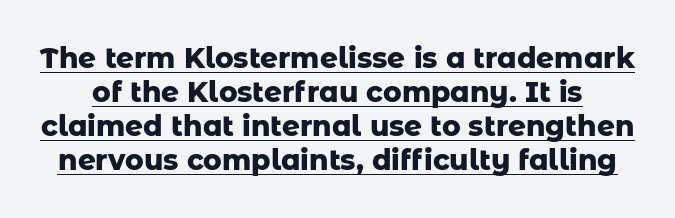
{"serif": "no", "italic": "no", "bold": "yes", "weight": "heavy", "width": "normal", "stroke_contrast": "low", "x_height": "medium", "monospaced": "no", "underline": "yes", "line_spacing_ratio": 1.21, "letter_spacing": "normal", "letter_spacing_em": 0.0, "glyph_px": 28}
